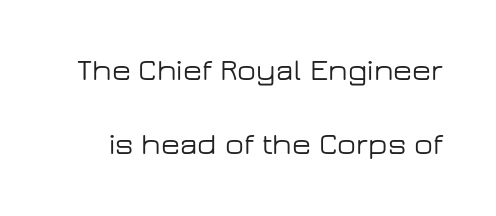
Q: Is the text italic (slanted)? A: No, it is upright.
Q: Is the typeface a serif or a sans-serif typeface? A: Sans-serif.
Q: Is the text underlined? A: No.
Q: Is the spacing between letters normal or unusually wide? A: Normal.
Q: Is the spacing between lines tight, normal or loose? A: Loose.
Q: Width (condensed, normal, or wide)? A: Wide.
Q: Stroke contrast? A: Low.
Q: x-height? A: Medium.
Q: Monospaced? A: No.
